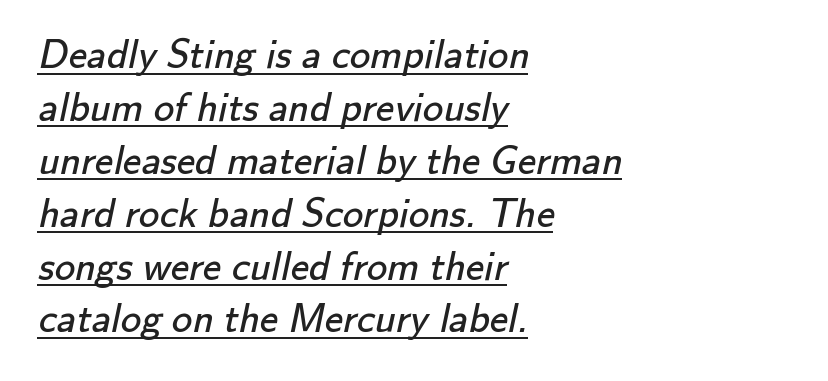
{"serif": "no", "bold": "no", "weight": "regular", "width": "normal", "stroke_contrast": "low", "x_height": "small", "monospaced": "no", "underline": "yes", "align": "left", "line_spacing": "normal", "line_spacing_ratio": 1.29, "letter_spacing": "normal", "letter_spacing_em": 0.0, "glyph_px": 41}
